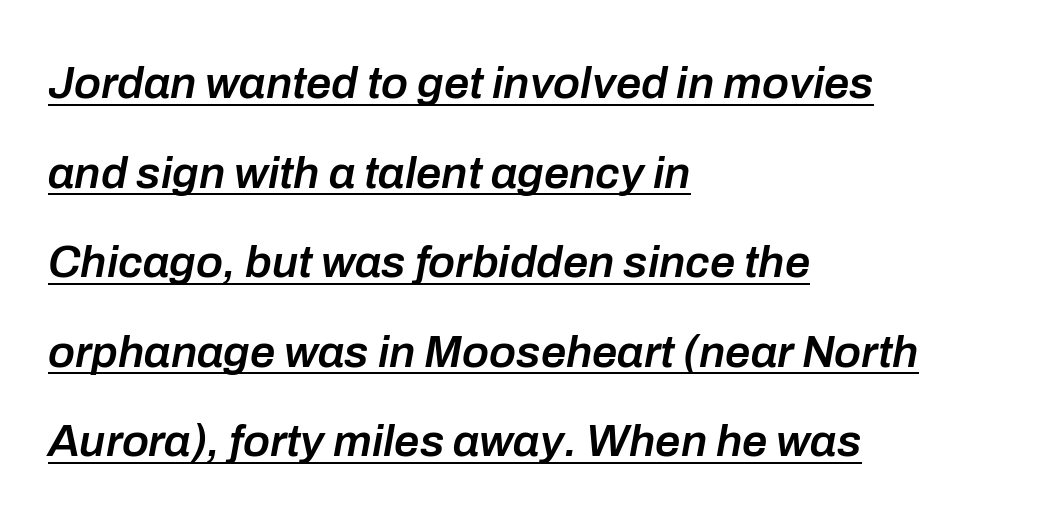
Typeset ragged right — the left edge is the straight one. There is no visible air inserted between adjacent glyphs. Characters are canted at an angle relative to the baseline's perpendicular. Notice the wide empty band between every row — that's loose leading. The rendering uses natural spacing where letterforms have individual widths. The sample's only ornament is a line tracing under the words.
